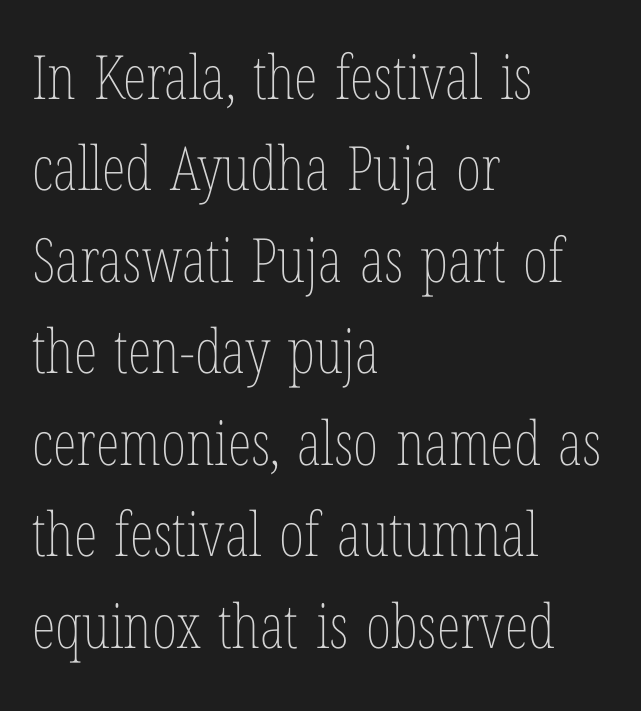
{"italic": "no", "bold": "no", "weight": "thin", "width": "condensed", "stroke_contrast": "low", "x_height": "medium", "monospaced": "no", "underline": "no", "align": "left", "line_spacing": "normal", "line_spacing_ratio": 1.5, "letter_spacing": "normal", "letter_spacing_em": 0.0, "glyph_px": 61}
